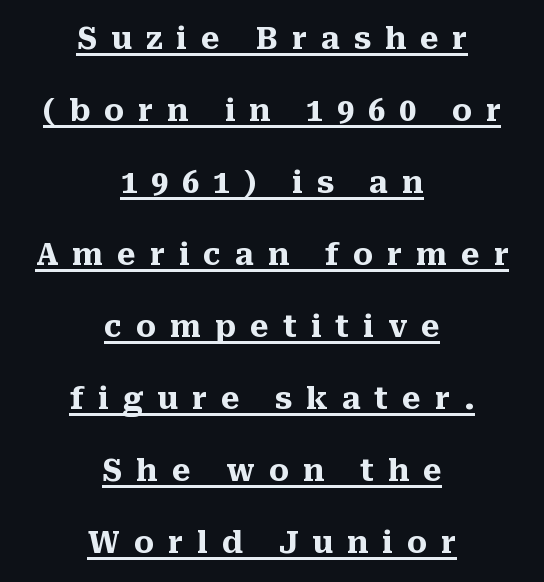
{"serif": "yes", "italic": "no", "bold": "yes", "weight": "heavy", "width": "normal", "stroke_contrast": "medium", "x_height": "medium", "monospaced": "no", "underline": "yes", "align": "center", "line_spacing": "loose", "line_spacing_ratio": 2.4, "letter_spacing": "wide", "letter_spacing_em": 0.47, "glyph_px": 30}
